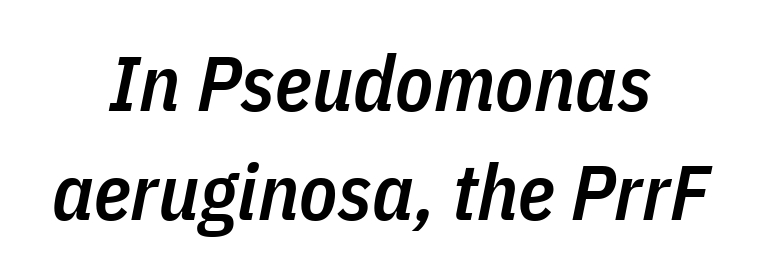
{"italic": "yes", "lean": "right", "slant_degrees": 11, "bold": "semi", "weight": "semibold", "width": "condensed", "stroke_contrast": "low", "x_height": "medium", "monospaced": "no", "underline": "no", "align": "center", "line_spacing": "normal", "line_spacing_ratio": 1.4, "letter_spacing": "normal", "letter_spacing_em": 0.0, "glyph_px": 78}
